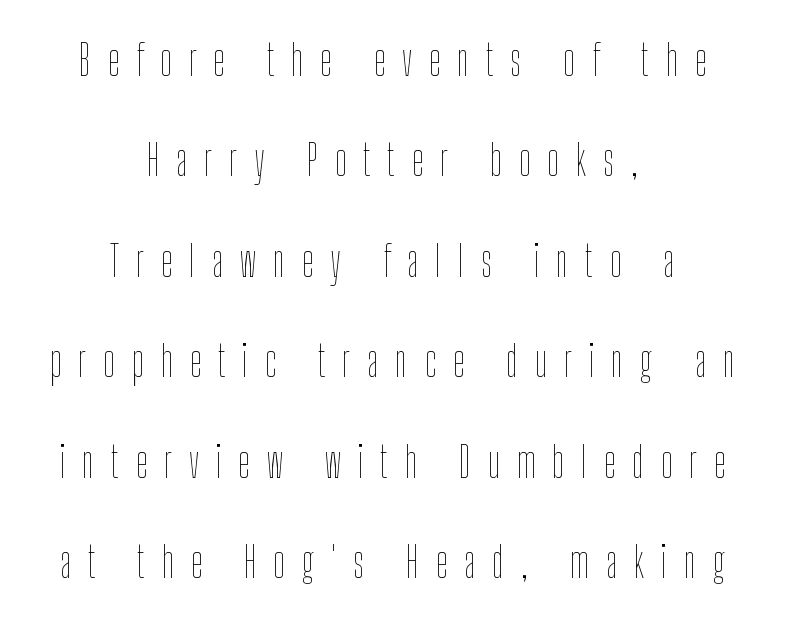
{"italic": "no", "bold": "no", "weight": "thin", "width": "condensed", "stroke_contrast": "low", "x_height": "medium", "monospaced": "no", "underline": "no", "align": "center", "line_spacing": "loose", "line_spacing_ratio": 2.39, "letter_spacing": "wide", "letter_spacing_em": 0.4, "glyph_px": 42}
